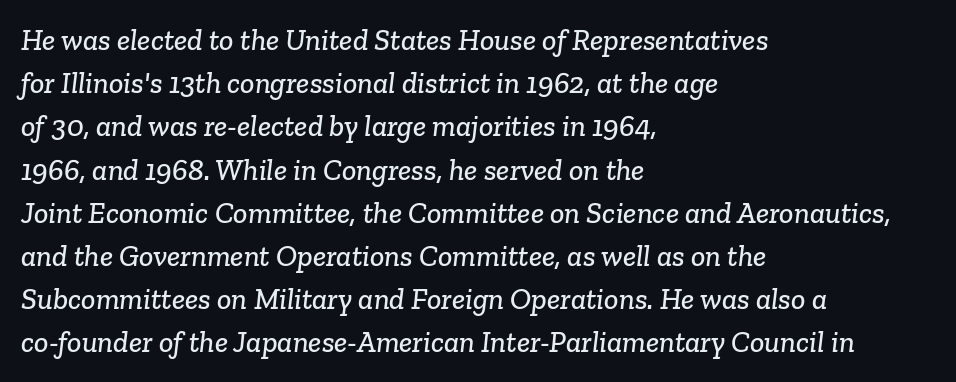
{"serif": "yes", "width": "normal", "stroke_contrast": "low", "x_height": "medium", "monospaced": "no", "underline": "no", "align": "left", "line_spacing": "normal", "line_spacing_ratio": 1.44, "letter_spacing": "normal", "letter_spacing_em": 0.0, "glyph_px": 30}
